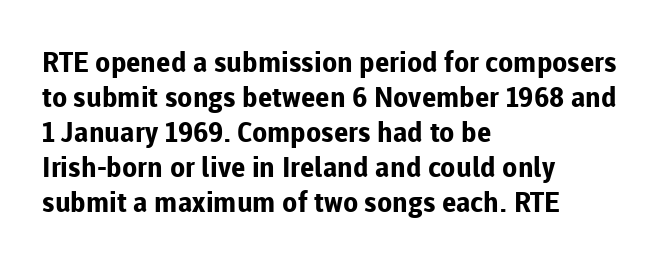
Q: Is the text bold? A: Yes.
Q: Is the text italic (slanted)? A: No, it is upright.
Q: Is the typeface a serif or a sans-serif typeface? A: Sans-serif.
Q: Is the text underlined? A: No.
Q: How is the paragraph aligned? A: Left-aligned.
Q: Is the spacing between letters normal or unusually wide? A: Normal.
Q: Is the spacing between lines tight, normal or loose? A: Normal.
Q: Width (condensed, normal, or wide)? A: Normal.
Q: Stroke contrast? A: Low.
Q: x-height? A: Medium.
Q: Monospaced? A: No.
